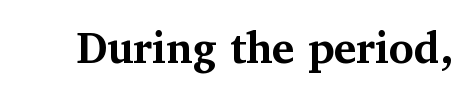
{"serif": "yes", "italic": "no", "bold": "yes", "weight": "bold", "width": "normal", "stroke_contrast": "medium", "x_height": "medium", "monospaced": "no", "underline": "no", "letter_spacing": "normal", "letter_spacing_em": 0.0, "glyph_px": 43}
